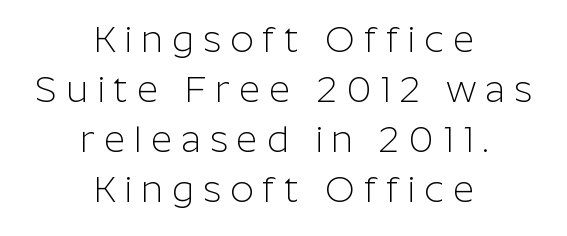
{"serif": "no", "italic": "no", "bold": "no", "weight": "light", "width": "normal", "stroke_contrast": "low", "x_height": "medium", "monospaced": "no", "underline": "no", "align": "center", "line_spacing": "normal", "line_spacing_ratio": 1.35, "letter_spacing": "wide", "letter_spacing_em": 0.24, "glyph_px": 37}
